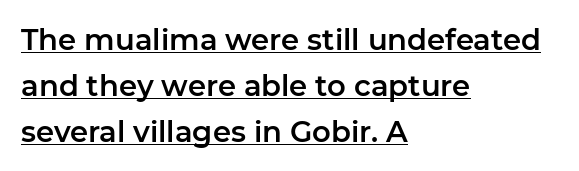
The lines sit at an ordinary, default distance from one another. A typesetter would call this proportional, since set widths differ per character. The typography opts for an upright posture over an oblique one. Teacher's note: observe the even left margin — that is flush-left alignment. You could call the tracking neutral — neither tight nor loose.
